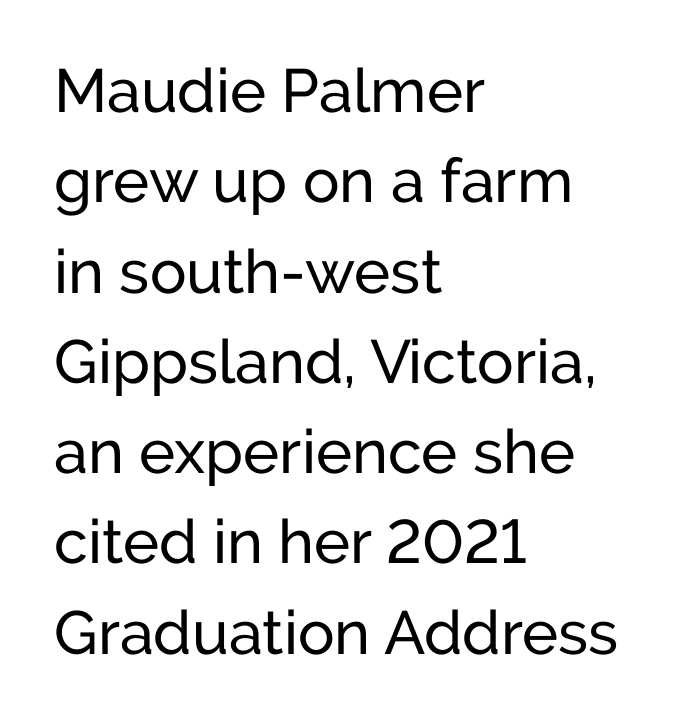
The image shows 61 px regular-weight sans-serif type, upright; set left-aligned, normal line spacing (1.48x), normal letter spacing, not underlined; low stroke contrast and a medium x-height.
